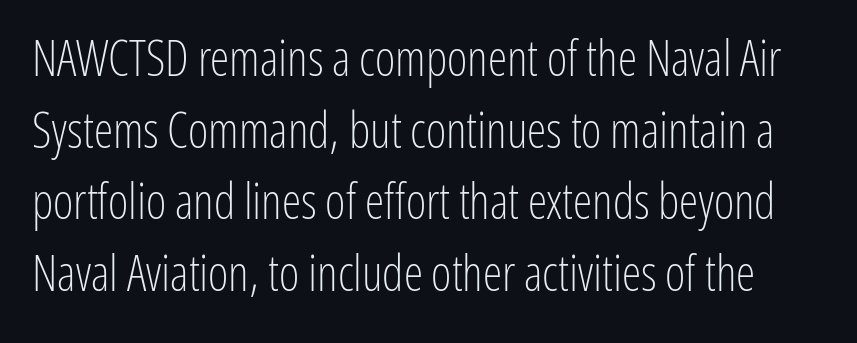
Regarding serifs, this sample does without them. These lines sit exactly where default settings would place them. A clean baseline with only descenders dipping below it. The strokes carry an ordinary text weight at most.
